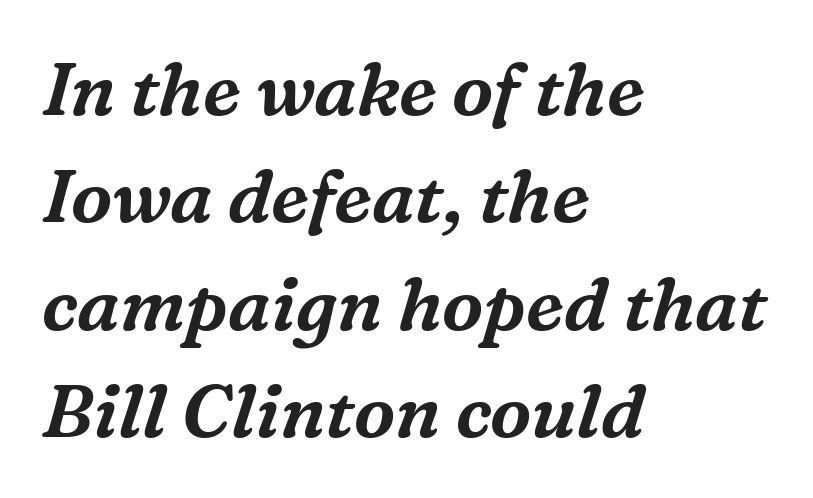
Check under the words: just untouched page. Rendered with sloped, italic letterforms. Horizontal bands of white between lines are of average thickness. The rag falls on the right side of this text block. Is this a fixed-width face? No — the glyphs have proportional, varying widths. Tracking here is standard; glyphs follow each other at the usual distance.
